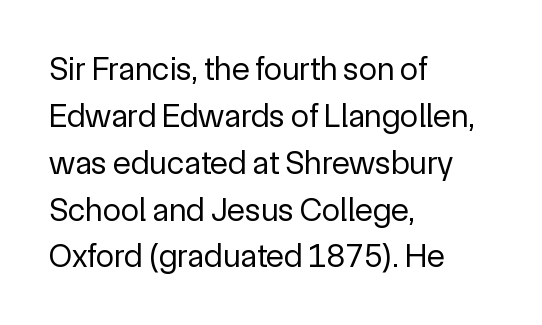
Think of a printed novel: that variable character pitch is what you see here. Summary of vertical rhythm: regular, with standard interline spacing. The setting favours the left margin, as ordinary paragraphs usually do. Italic: no, the glyphs are upright roman. Letterform terminals end flat and unadorned throughout the passage.
